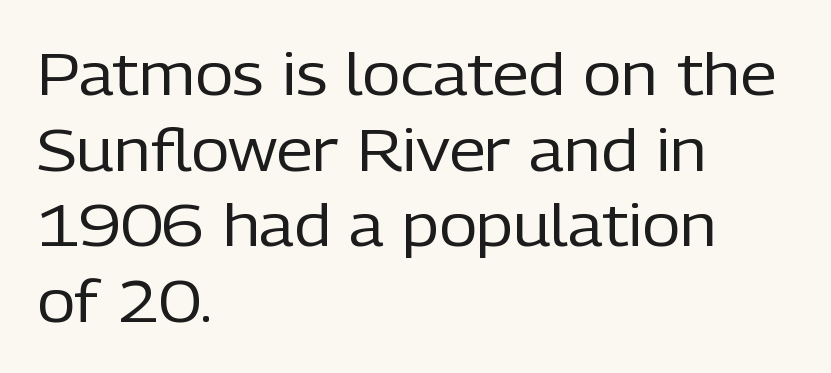
The image shows 59 px regular-weight sans-serif type, upright; set left-aligned, normal line spacing (1.28x), normal letter spacing, not underlined; low stroke contrast and a medium x-height.
